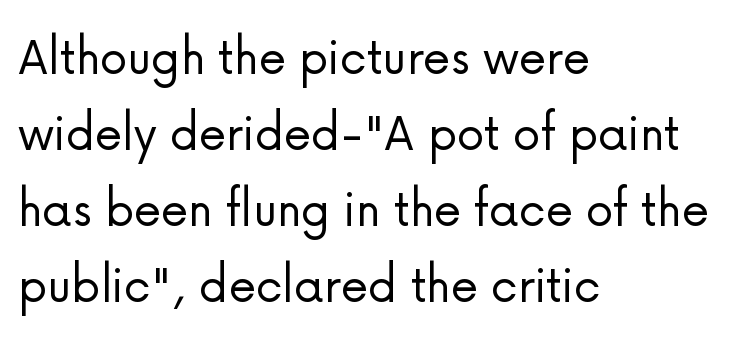
The image shows 56 px light sans-serif type, upright; set left-aligned, normal line spacing (1.36x), normal letter spacing, not underlined; low stroke contrast and a medium x-height.
